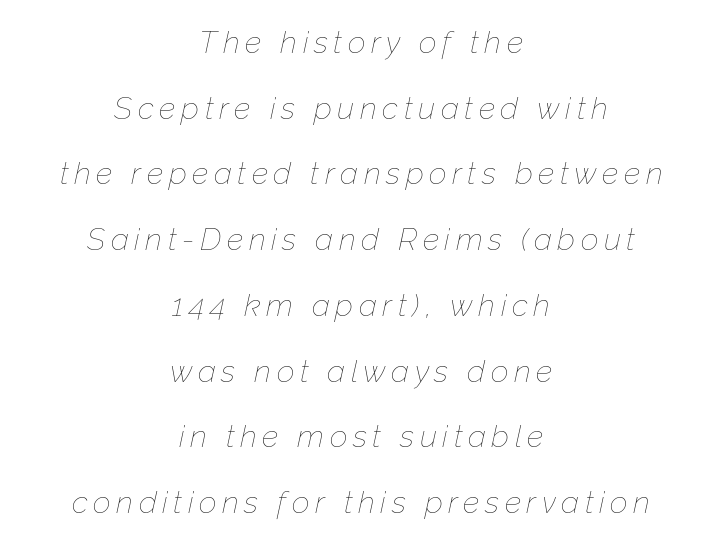
A student would call this center alignment; a typographer would say set centered. The leading is generous, giving the passage an open texture. These lines are rendered in a variable-pitch font. Each stroke keeps to a modest, everyday thickness or less.
